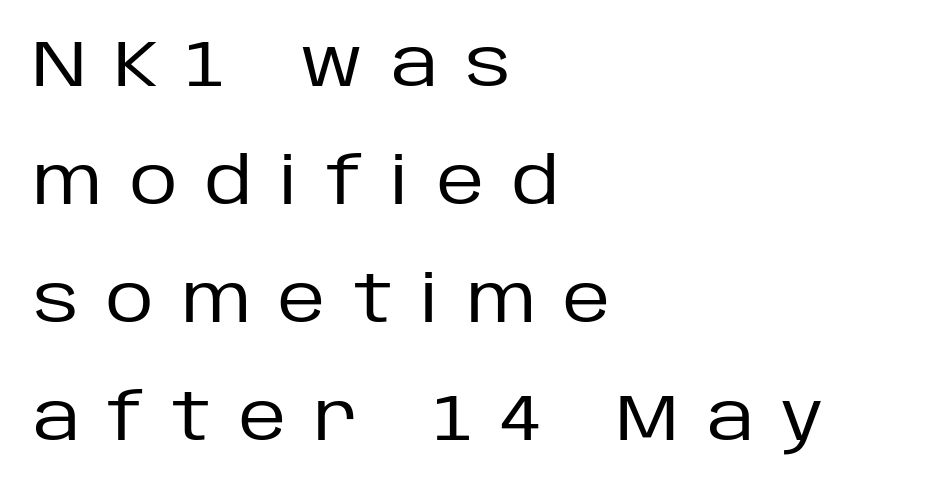
Here the designer chose a conventional face with non-uniform glyph widths. Counters stay open thanks to moderate or lighter strokes. These lines are set flush left with a ragged right edge. How are the letters spaced? Widely, with obvious added tracking. The letters stand straight up with perfectly vertical stems. This rendering features lettering with no underline.
